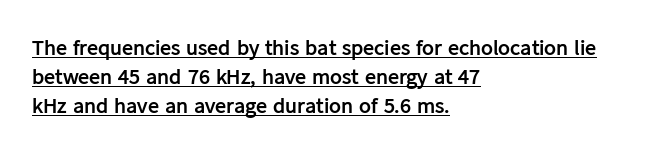
{"italic": "no", "bold": "yes", "underline": "yes", "align": "left", "line_spacing": "normal", "line_spacing_ratio": 1.31, "letter_spacing": "normal", "letter_spacing_em": 0.0, "glyph_px": 22}
